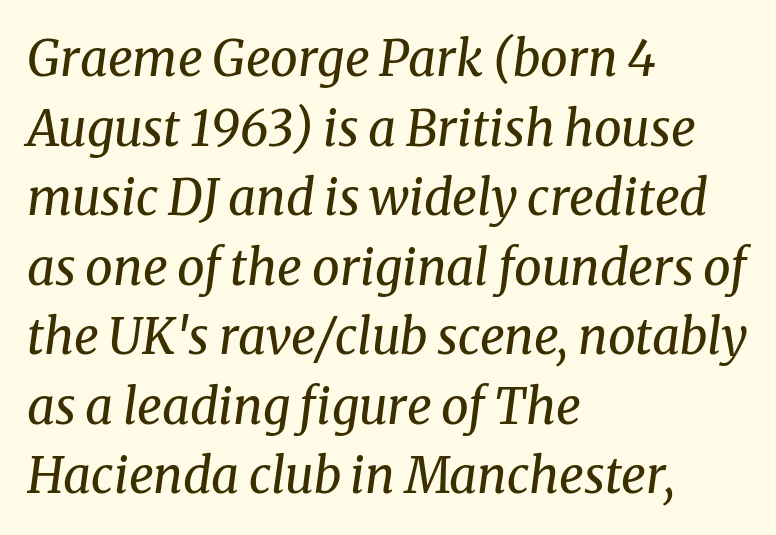
{"serif": "yes", "italic": "yes", "lean": "right", "slant_degrees": 8, "bold": "no", "weight": "regular", "width": "normal", "stroke_contrast": "medium", "x_height": "medium", "monospaced": "no", "underline": "no", "align": "left", "line_spacing": "normal", "line_spacing_ratio": 1.42, "letter_spacing": "normal", "letter_spacing_em": 0.0, "glyph_px": 49}
